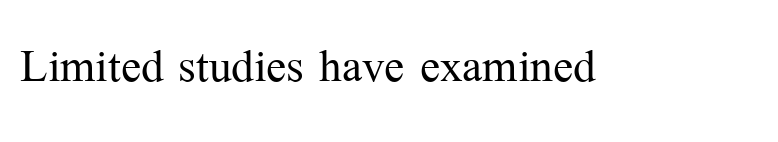
The image shows 60 px light serif type, upright; set normal letter spacing, not underlined; medium stroke contrast and a medium x-height.
